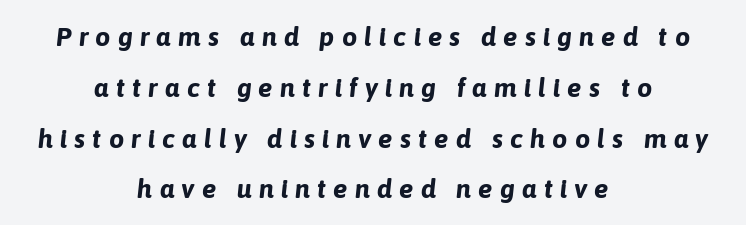
{"italic": "yes", "lean": "right", "slant_degrees": 6, "bold": "yes", "underline": "no", "align": "center", "line_spacing_ratio": 1.88, "letter_spacing": "wide", "letter_spacing_em": 0.26, "glyph_px": 27}
